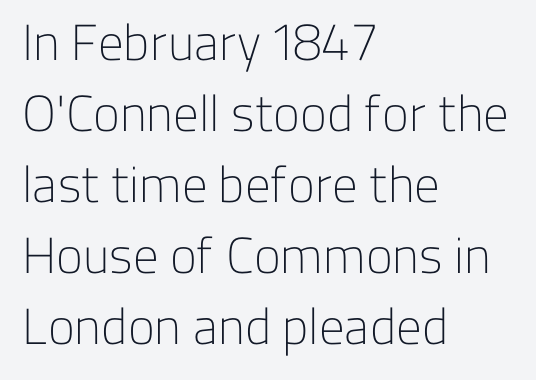
{"serif": "no", "italic": "no", "bold": "no", "weight": "light", "width": "normal", "stroke_contrast": "low", "x_height": "medium", "monospaced": "no", "underline": "no", "align": "left", "line_spacing": "normal", "line_spacing_ratio": 1.39, "letter_spacing": "normal", "letter_spacing_em": 0.0, "glyph_px": 51}
